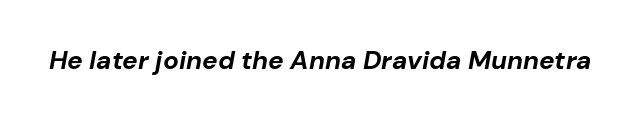
The image shows 26 px bold type, italic (leaning right); set normal letter spacing, not underlined.
